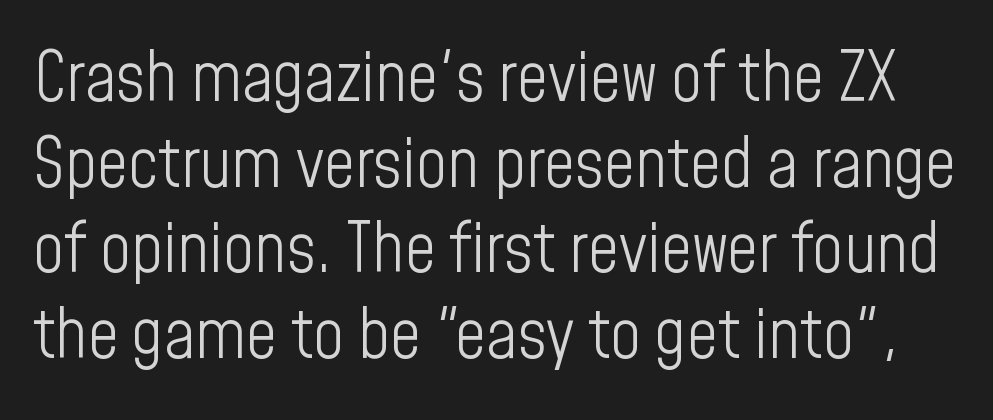
{"serif": "no", "italic": "no", "bold": "no", "weight": "light", "width": "condensed", "stroke_contrast": "low", "x_height": "medium", "monospaced": "no", "underline": "no", "line_spacing": "normal", "line_spacing_ratio": 1.26, "letter_spacing": "normal", "letter_spacing_em": 0.0, "glyph_px": 68}
